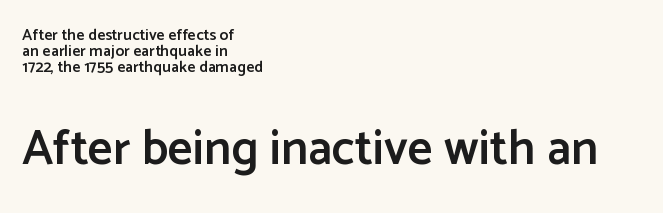
{"serif": "no", "italic": "no", "bold": "semi", "weight": "semibold", "width": "normal", "stroke_contrast": "low", "x_height": "medium", "monospaced": "no", "underline": "no", "align": "left", "line_spacing": "tight", "line_spacing_ratio": 1.01, "letter_spacing": "normal", "letter_spacing_em": 0.0, "larger_block": "second", "size_ratio": 3.06, "glyph_px": 49}
